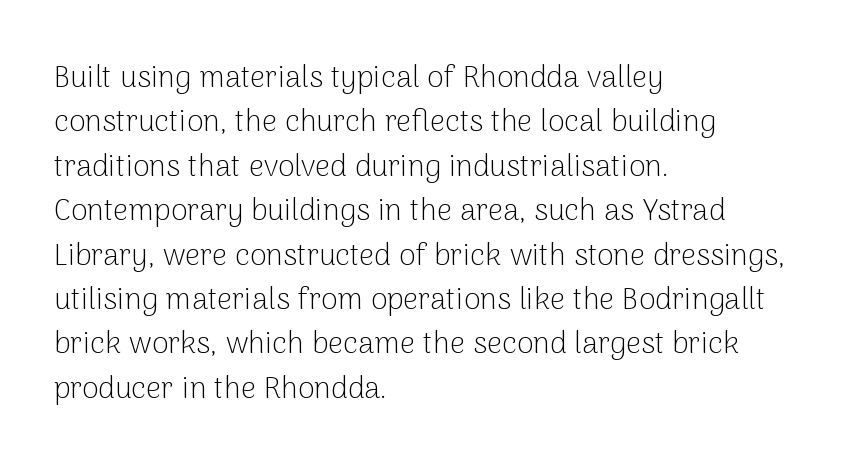
Q: Is the text bold? A: No.
Q: Is the text italic (slanted)? A: No, it is upright.
Q: Is the typeface a serif or a sans-serif typeface? A: Sans-serif.
Q: Is the text underlined? A: No.
Q: How is the paragraph aligned? A: Left-aligned.
Q: Is the spacing between letters normal or unusually wide? A: Normal.
Q: Is the spacing between lines tight, normal or loose? A: Normal.
Q: Width (condensed, normal, or wide)? A: Normal.
Q: Stroke contrast? A: Low.
Q: x-height? A: Medium.
Q: Monospaced? A: No.
